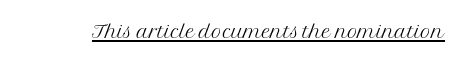
The image shows 28 px light serif type; set normal letter spacing, underlined; medium stroke contrast and a medium x-height.
